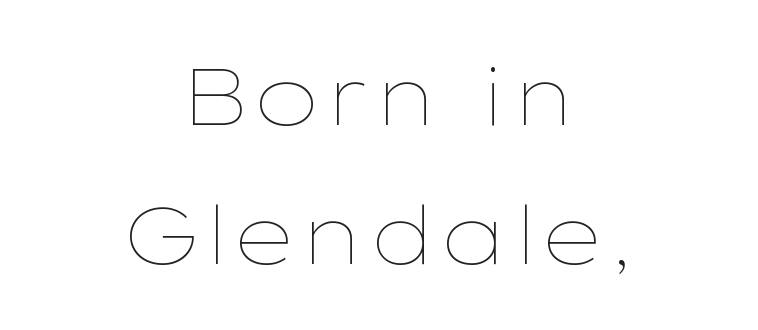
The image shows 80 px thin, wide type, upright; set centered, line spacing 1.74x, normal letter spacing, not underlined; low stroke contrast and a medium x-height.
